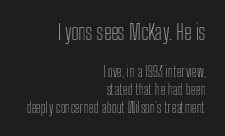
Layout note: lines flush right. Observe the ordinary spacing: letters are neighbours, not strangers. The axis of the letterforms is exactly vertical. Rows of type keep a routine distance in the vertical direction. Anything drawn beneath the words? Only blank space.
